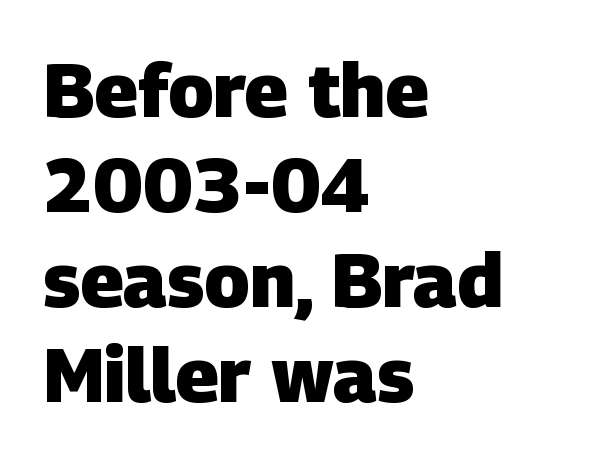
Q: Is the text bold? A: Yes.
Q: Is the typeface a serif or a sans-serif typeface? A: Sans-serif.
Q: Is the text underlined? A: No.
Q: How is the paragraph aligned? A: Left-aligned.
Q: Is the spacing between letters normal or unusually wide? A: Normal.
Q: Is the spacing between lines tight, normal or loose? A: Normal.
Q: Width (condensed, normal, or wide)? A: Normal.
Q: Stroke contrast? A: Low.
Q: x-height? A: Large.
Q: Monospaced? A: No.
